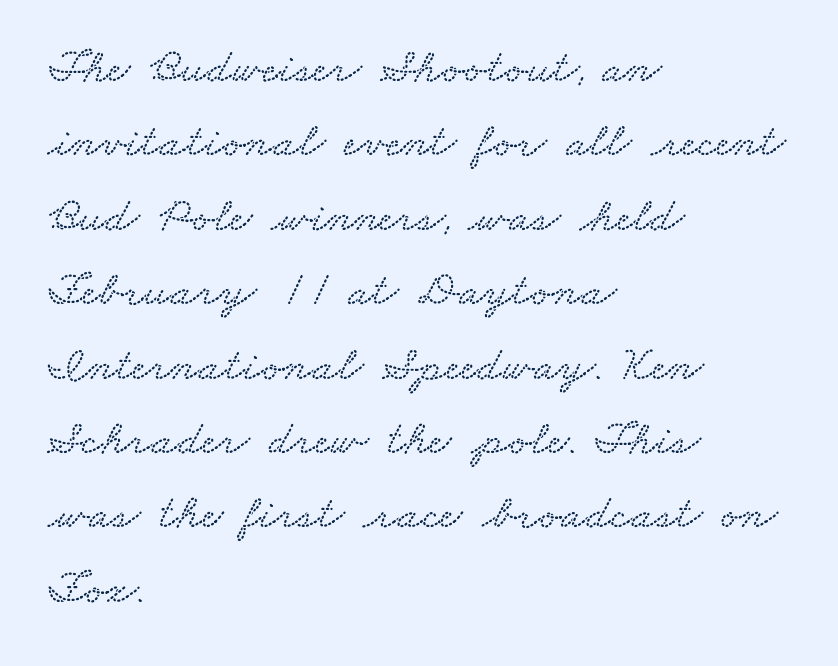
A typesetter would call this proportional, since set widths differ per character. This rendering leaves character spacing at its baseline value. The baseline area is clear. If you measured baseline to baseline, you'd find a middling distance. The compositor pushed each line to the left boundary.
